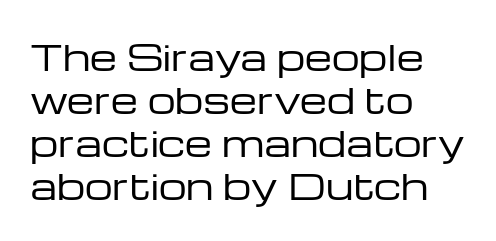
The image shows 35 px regular-weight, wide sans-serif type, upright; set left-aligned, line spacing 1.23x, normal letter spacing, not underlined; low stroke contrast and a medium x-height.
